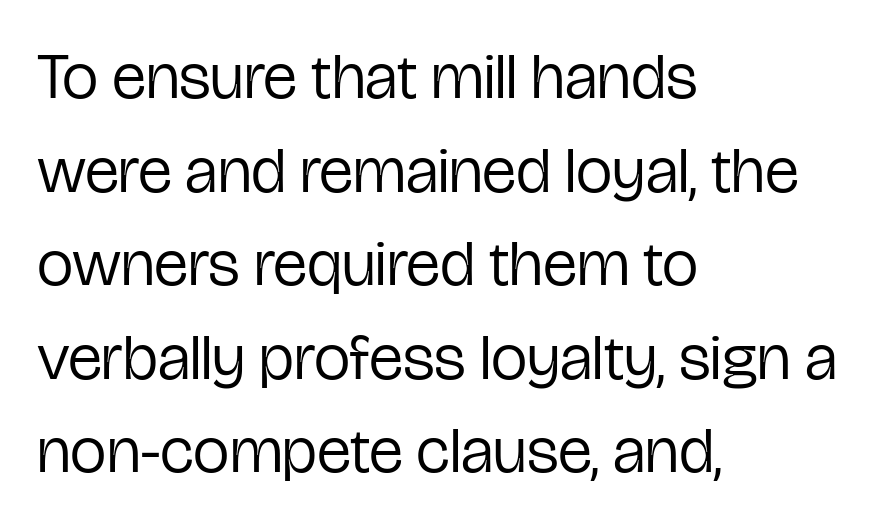
Descenders are the only things crossing below the line. If you drew a ruler down the left edge, every line would touch it. Notice how descenders clear the ascenders below comfortably — that's standard leading. There is no visible air inserted between adjacent glyphs.
